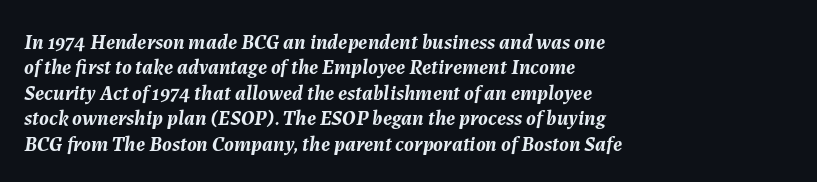
Q: Is the text bold? A: Yes.
Q: Is the text italic (slanted)? A: Yes, it leans right by about 7 degrees.
Q: Is the text underlined? A: No.
Q: How is the paragraph aligned? A: Left-aligned.
Q: Is the spacing between letters normal or unusually wide? A: Normal.
